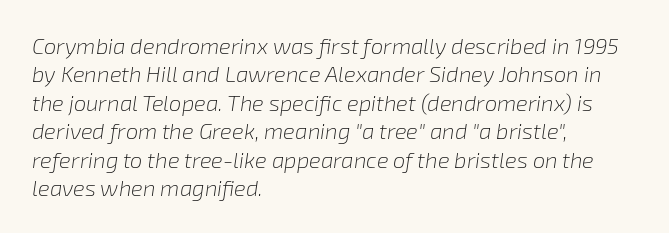
The image shows 22 px text type, italic (leaning right); set left-aligned, normal line spacing (1.29x), normal letter spacing, not underlined.
